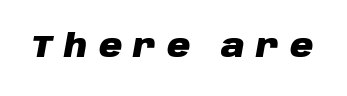
The face used here is proportionally spaced, like ordinary book or web type. Observe the lean: these are italic letterforms. The string is rendered with underlining switched off. There is plenty of visible air inserted between adjacent glyphs. This is heavy type, rendered in bold.
